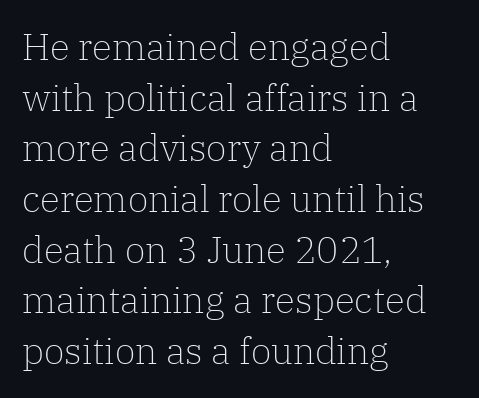
The image shows 37 px light serif type, upright; set left-aligned, normal line spacing (1.37x), normal letter spacing, not underlined; low stroke contrast and a medium x-height.
